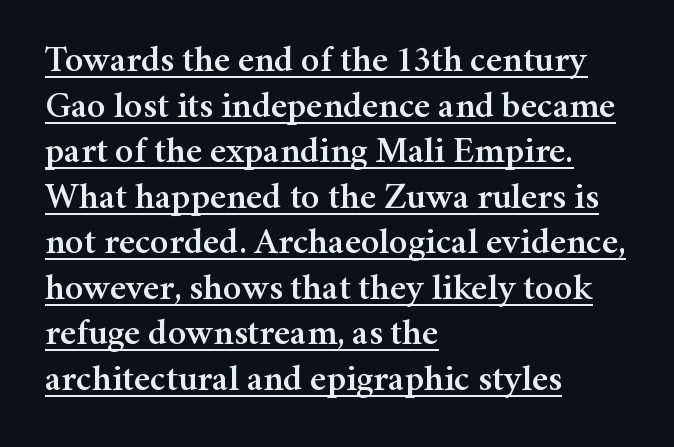
{"serif": "yes", "italic": "no", "width": "normal", "stroke_contrast": "medium", "x_height": "medium", "monospaced": "no", "underline": "yes", "align": "left", "line_spacing_ratio": 1.23, "letter_spacing": "normal", "letter_spacing_em": 0.0, "glyph_px": 37}
